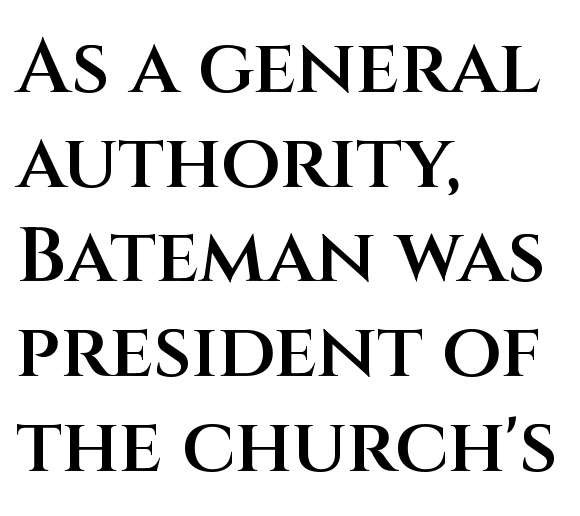
Strokes here are thickened, but only to semibold level. The gaps between neighbouring characters are ordinary and unremarkable. Here the designer chose a conventional face with non-uniform glyph widths. The type family on display is of the sans-serif kind.
